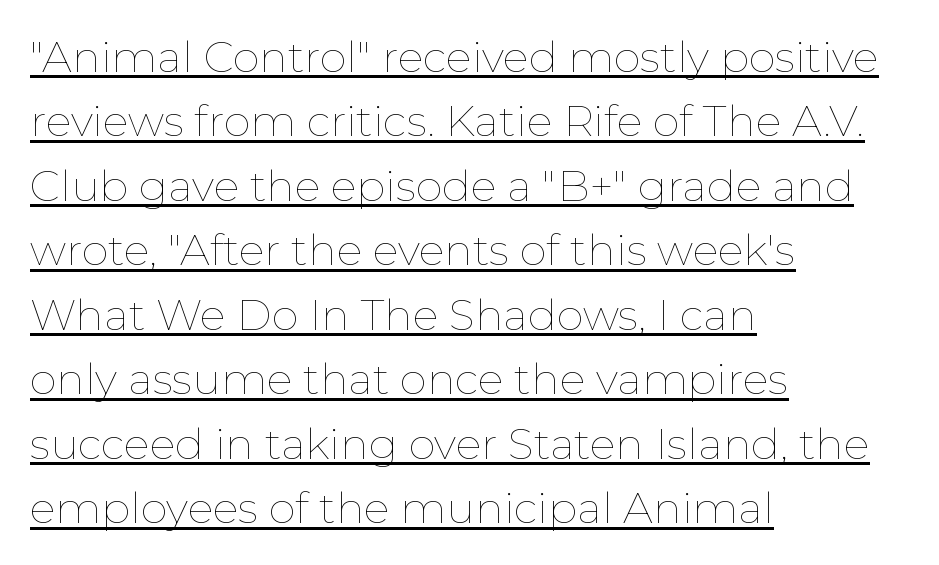
{"italic": "no", "bold": "no", "weight": "thin", "width": "normal", "stroke_contrast": "low", "x_height": "medium", "monospaced": "no", "underline": "yes", "align": "left", "line_spacing": "normal", "line_spacing_ratio": 1.5, "letter_spacing": "normal", "letter_spacing_em": 0.0, "glyph_px": 43}
